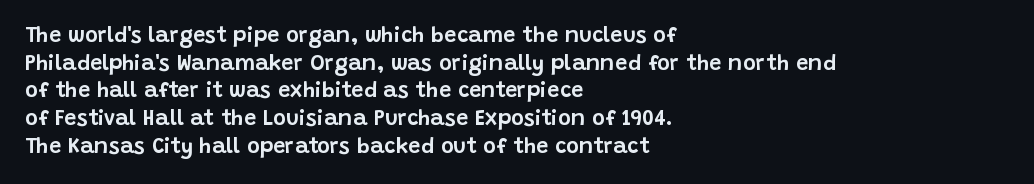
{"italic": "no", "underline": "no", "align": "left", "line_spacing": "normal", "line_spacing_ratio": 1.26, "letter_spacing": "normal", "letter_spacing_em": 0.0, "glyph_px": 22}
